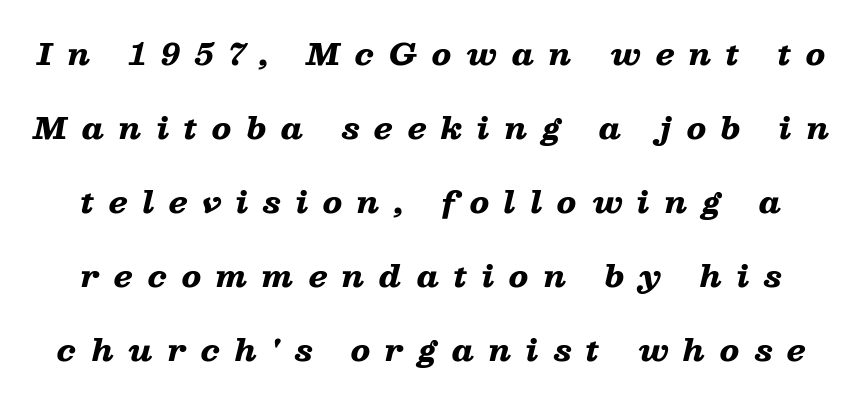
{"italic": "yes", "lean": "right", "slant_degrees": 13, "bold": "yes", "weight": "heavy", "width": "wide", "stroke_contrast": "low", "x_height": "medium", "monospaced": "no", "underline": "no", "line_spacing": "loose", "line_spacing_ratio": 2.47, "letter_spacing": "wide", "letter_spacing_em": 0.49, "glyph_px": 30}
